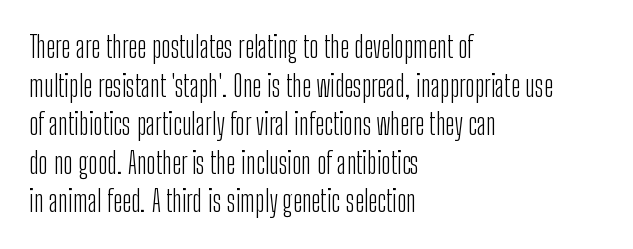
Q: Is the text bold? A: No.
Q: Is the text italic (slanted)? A: No, it is upright.
Q: Is the typeface a serif or a sans-serif typeface? A: Sans-serif.
Q: Is the text underlined? A: No.
Q: How is the paragraph aligned? A: Left-aligned.
Q: Is the spacing between letters normal or unusually wide? A: Normal.
Q: Is the spacing between lines tight, normal or loose? A: Normal.
Q: Width (condensed, normal, or wide)? A: Condensed.
Q: Stroke contrast? A: Low.
Q: x-height? A: Medium.
Q: Monospaced? A: No.
